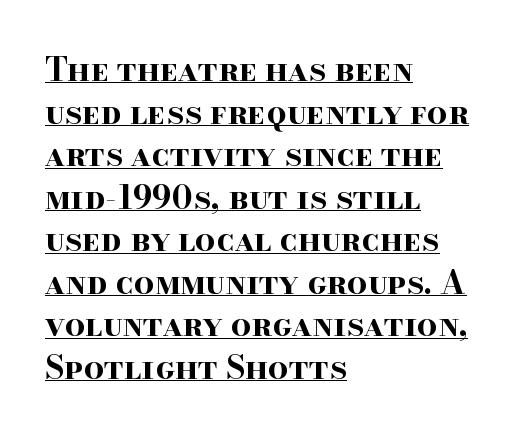
{"serif": "yes", "italic": "no", "bold": "yes", "weight": "bold", "width": "wide", "stroke_contrast": "high", "x_height": "small", "monospaced": "no", "underline": "yes", "align": "left", "line_spacing": "normal", "line_spacing_ratio": 1.33, "letter_spacing": "normal", "letter_spacing_em": 0.0, "glyph_px": 32}
